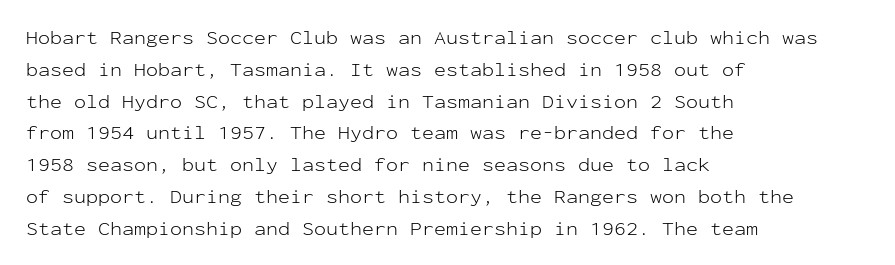
Q: Is the text bold? A: No.
Q: Is the text italic (slanted)? A: No, it is upright.
Q: Is the text underlined? A: No.
Q: How is the paragraph aligned? A: Left-aligned.
Q: Is the spacing between letters normal or unusually wide? A: Normal.
Q: Is the spacing between lines tight, normal or loose? A: Normal.
